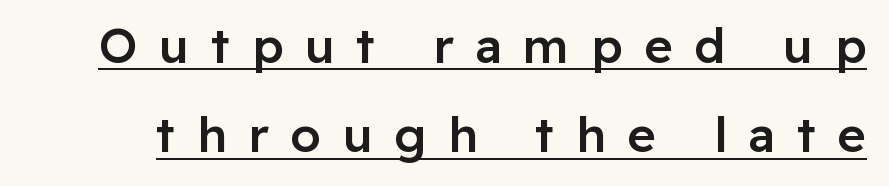
{"serif": "no", "italic": "no", "bold": "semi", "weight": "semibold", "width": "normal", "stroke_contrast": "low", "x_height": "medium", "monospaced": "no", "underline": "yes", "line_spacing_ratio": 1.82, "letter_spacing": "wide", "letter_spacing_em": 0.44, "glyph_px": 49}
